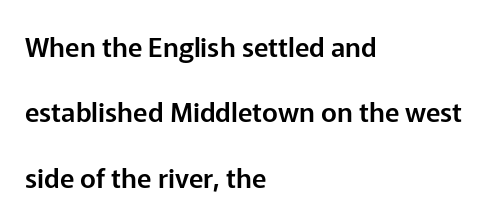
{"italic": "no", "underline": "no", "align": "left", "line_spacing": "loose", "line_spacing_ratio": 2.42, "letter_spacing": "normal", "letter_spacing_em": 0.0, "glyph_px": 27}
